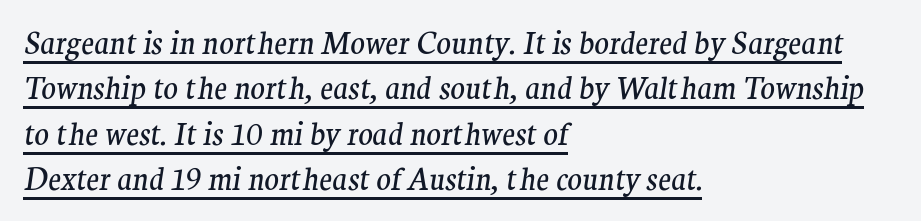
{"serif": "yes", "italic": "yes", "lean": "right", "slant_degrees": 9, "bold": "no", "weight": "regular", "width": "normal", "stroke_contrast": "medium", "x_height": "medium", "monospaced": "no", "underline": "yes", "align": "left", "line_spacing": "normal", "line_spacing_ratio": 1.51, "letter_spacing": "normal", "letter_spacing_em": 0.0, "glyph_px": 30}
